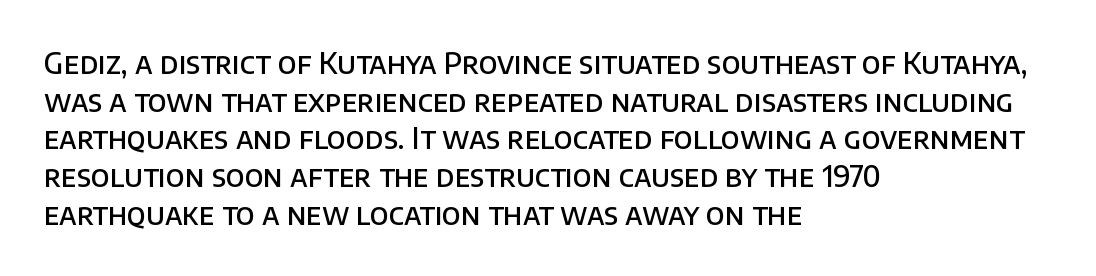
The image shows 29 px semibold sans-serif type, upright; set left-aligned, normal line spacing (1.3x), normal letter spacing, not underlined; low stroke contrast and a large x-height.
